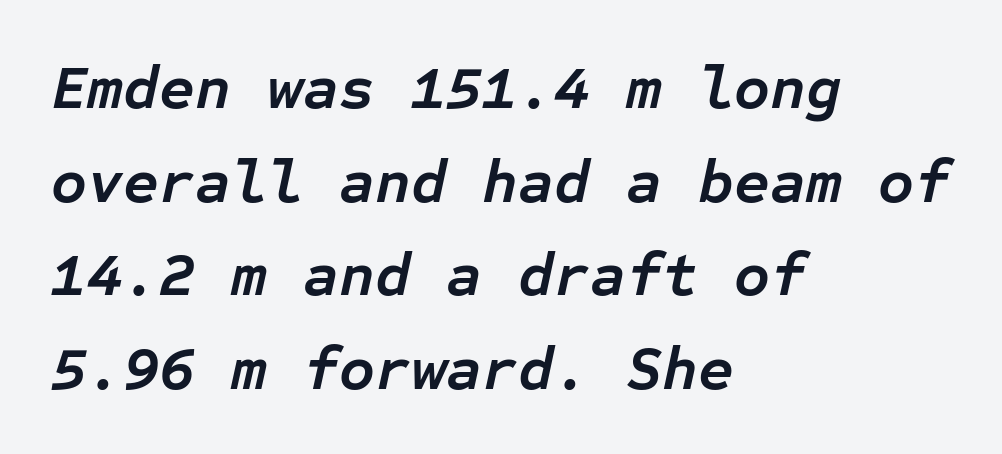
{"italic": "yes", "lean": "right", "slant_degrees": 12, "bold": "yes", "weight": "semibold", "width": "normal", "stroke_contrast": "low", "x_height": "medium", "monospaced": "yes", "underline": "no", "align": "left", "line_spacing": "normal", "line_spacing_ratio": 1.51, "letter_spacing": "normal", "letter_spacing_em": 0.0, "glyph_px": 62}
